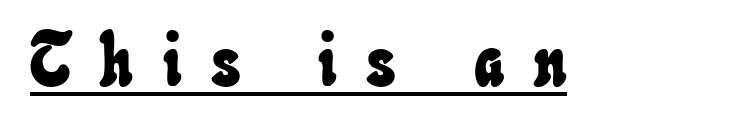
Spacing between characters has been opened up far beyond the box default. Underlined type. These lines are rendered in a variable-pitch font.
